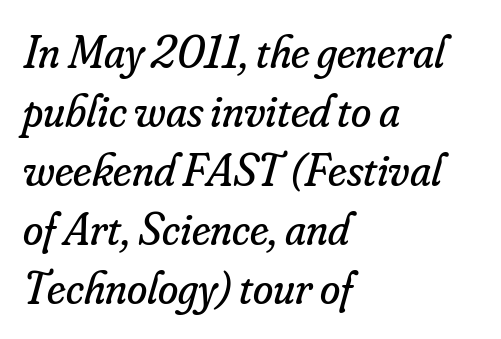
The image shows 46 px regular-weight serif type, italic (leaning right); set left-aligned, normal line spacing (1.28x), normal letter spacing, not underlined; low stroke contrast and a small x-height.
